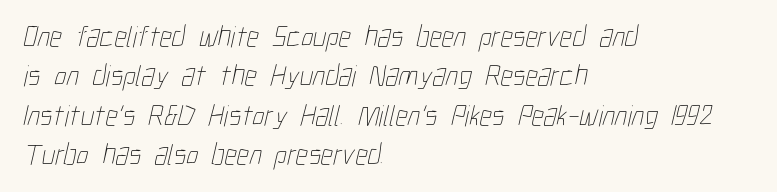
The image shows 30 px thin, condensed type; set left-aligned, normal line spacing (1.31x), normal letter spacing, not underlined; low stroke contrast and a medium x-height.
